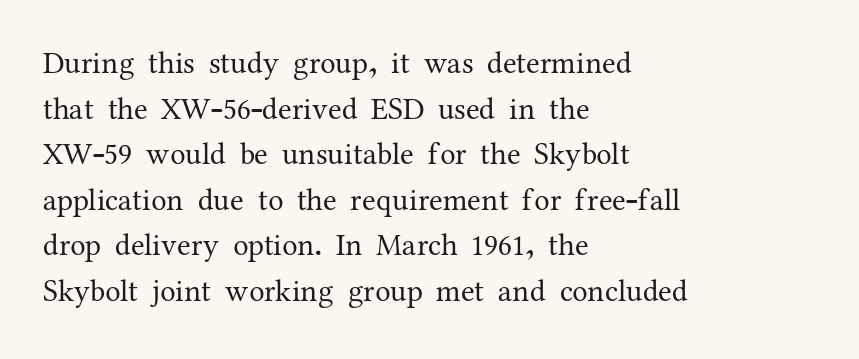
The image shows 31 px regular-weight serif type, upright; set left-aligned, normal line spacing (1.47x), normal letter spacing, not underlined; medium stroke contrast and a medium x-height.
